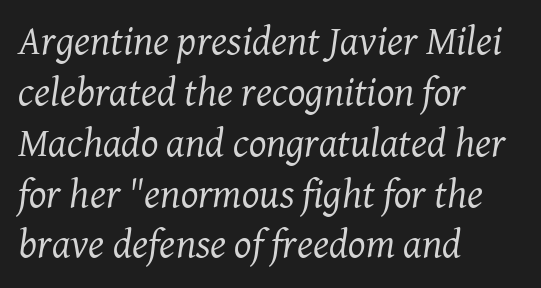
The image shows 41 px regular-weight serif type, italic (leaning right); set left-aligned, line spacing 1.24x, normal letter spacing, not underlined; medium stroke contrast and a medium x-height.
